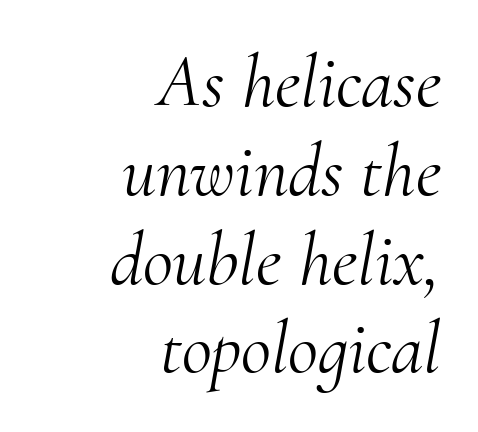
{"serif": "yes", "italic": "yes", "lean": "right", "slant_degrees": 10, "bold": "no", "weight": "light", "width": "normal", "stroke_contrast": "medium", "x_height": "small", "monospaced": "no", "underline": "no", "align": "right", "line_spacing_ratio": 1.2, "letter_spacing": "normal", "letter_spacing_em": 0.0, "glyph_px": 74}
